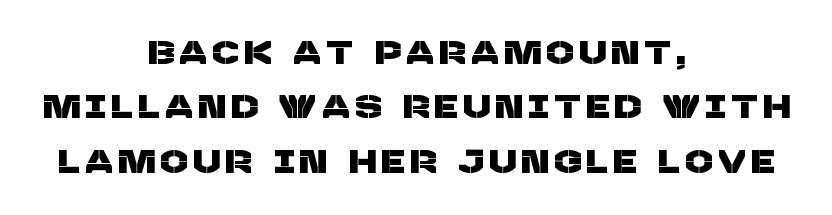
The image shows 32 px sans-serif type; set centered, normal line spacing (1.7x), not underlined; low stroke contrast and a large x-height.
